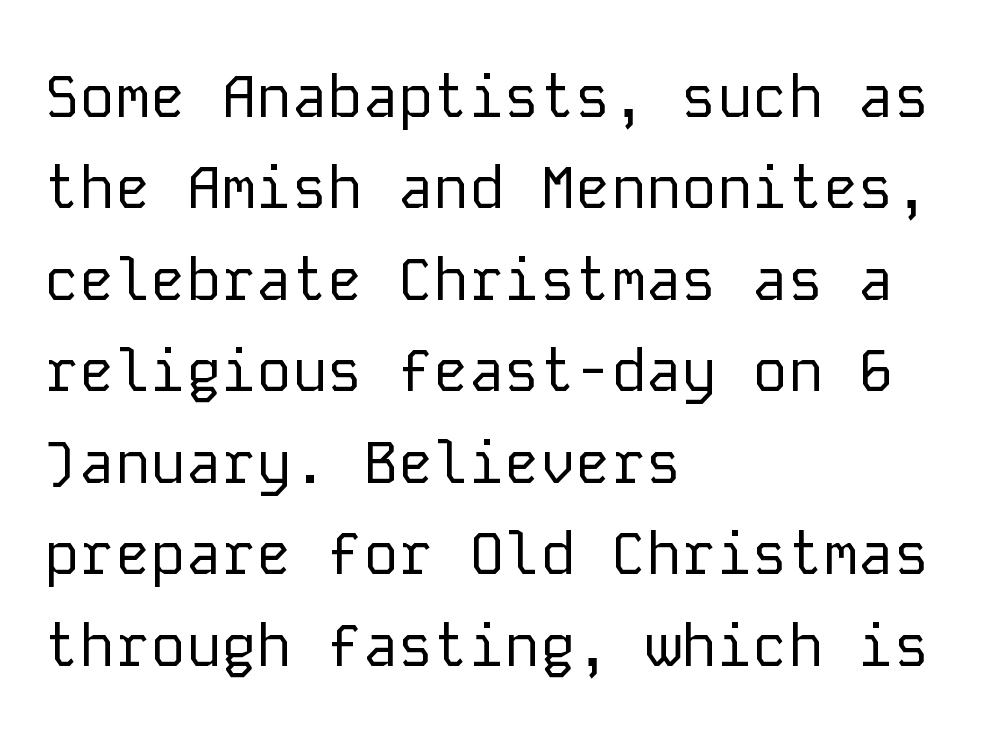
Q: Is the text bold? A: No.
Q: Is the text italic (slanted)? A: No, it is upright.
Q: Is the typeface a serif or a sans-serif typeface? A: Sans-serif.
Q: Is the text underlined? A: No.
Q: How is the paragraph aligned? A: Left-aligned.
Q: Is the spacing between letters normal or unusually wide? A: Normal.
Q: Is the spacing between lines tight, normal or loose? A: Normal.
Q: Width (condensed, normal, or wide)? A: Normal.
Q: Stroke contrast? A: Low.
Q: x-height? A: Medium.
Q: Monospaced? A: Yes.
